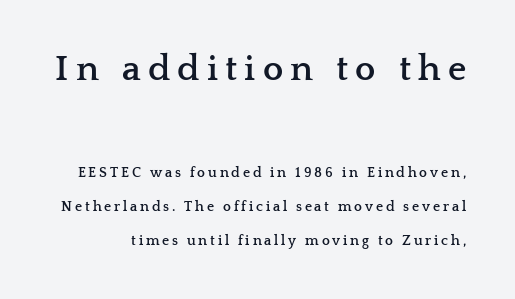
Substantial extra tracking has been applied to these lines. Reading top to bottom, the characters get smaller at the block break. Interline gaps are noticeably wide in this sample. Heavy-handed strokes throughout: this text is bold. Looks like regular typesetting: each glyph gets only the width it needs.
